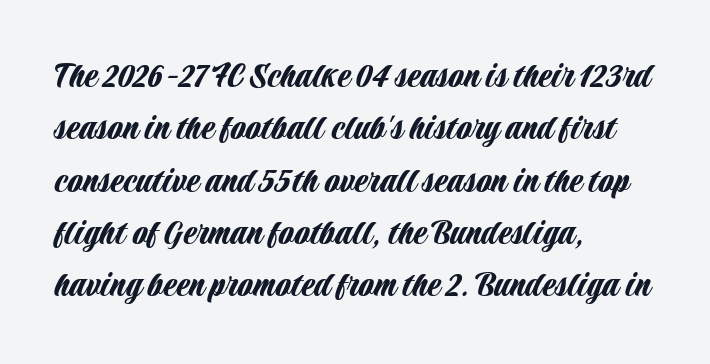
The image shows 39 px condensed sans-serif type; set left-aligned, normal line spacing (1.34x), normal letter spacing, not underlined; low stroke contrast and a large x-height.
